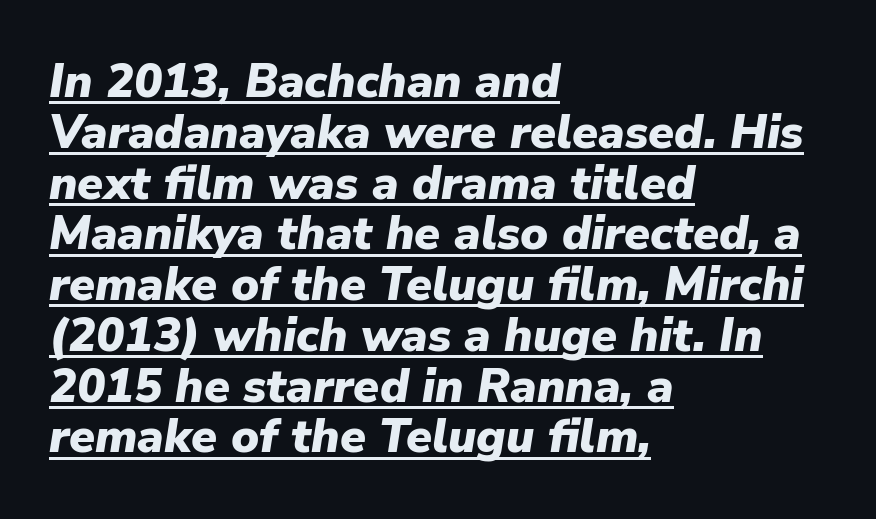
{"italic": "yes", "lean": "right", "slant_degrees": 9, "bold": "yes", "weight": "heavy", "width": "normal", "stroke_contrast": "low", "x_height": "medium", "monospaced": "no", "underline": "yes", "align": "left", "line_spacing": "tight", "line_spacing_ratio": 1.08, "letter_spacing": "normal", "letter_spacing_em": 0.0, "glyph_px": 47}
